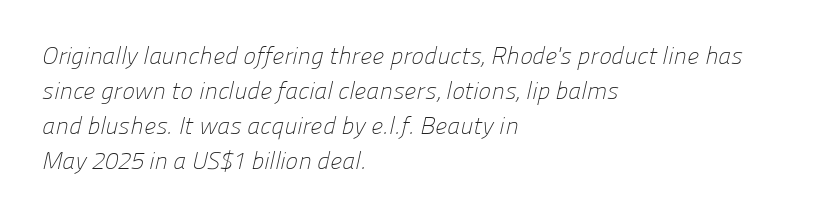
{"bold": "no", "underline": "no", "align": "left", "line_spacing": "normal", "line_spacing_ratio": 1.46, "letter_spacing": "normal", "letter_spacing_em": 0.0, "glyph_px": 24}
